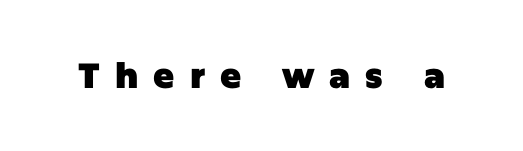
The image shows 35 px heavy sans-serif type, upright; set unusually wide letter spacing (+0.43 em), not underlined; low stroke contrast and a large x-height.
